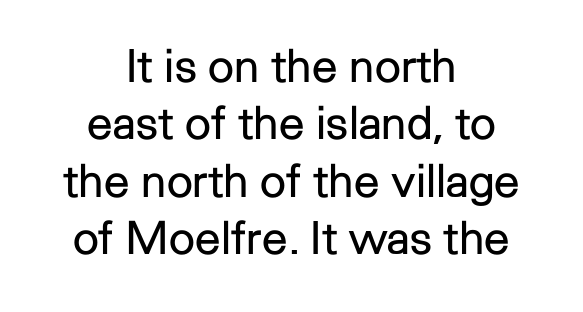
Here the glyphs are tracked normally, forming tight word shapes. The specimen reads as upright at a glance. Each letter's strokes conclude bluntly, with no projecting serifs. Caption: multi-line text, centered on the measure. Summary of weight: not heavy and not bold. Is there much room between lines? A standard amount, neither cramped nor airy.
